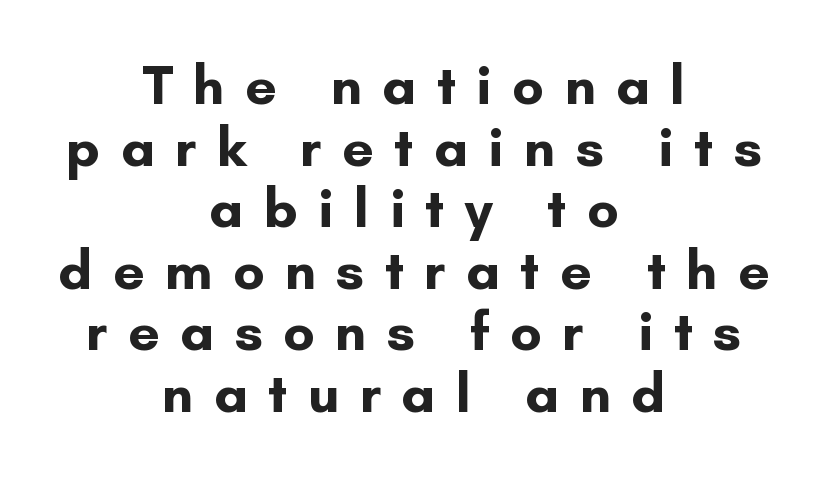
The image shows 56 px bold sans-serif type, upright; set centered, tight line spacing (1.1x), unusually wide letter spacing (+0.36 em), not underlined; low stroke contrast and a small x-height.
